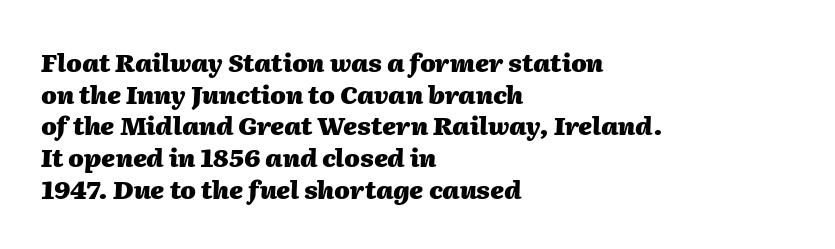
The text block is weighted toward the left margin, trailing off unevenly rightward. Quick note: interline space is typical. The letters sit at their default tracking, neither squeezed nor spread. The typography opts for an oblique posture over an upright one. Its strokes are broad and dark, the hallmark of bold type.
